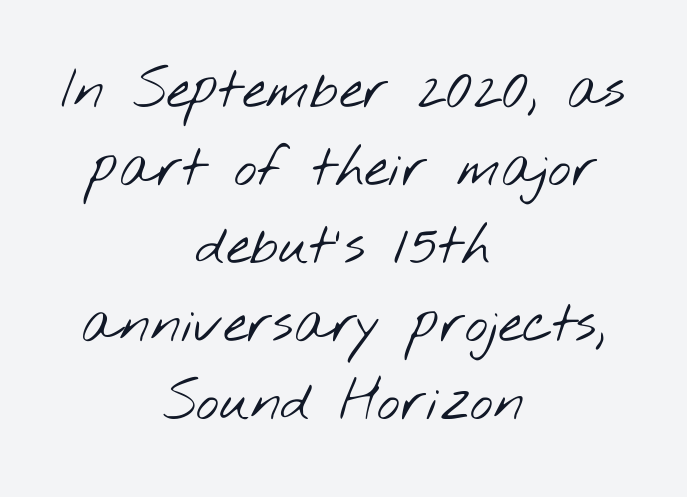
This sample is center-justified, so both line endings float freely. No word sits above an underline. The face used here is proportionally spaced, like ordinary book or web type. The glyphs in this specimen are sans serif. Line spacing here is normal. The gaps between neighbouring characters are ordinary and unremarkable.
